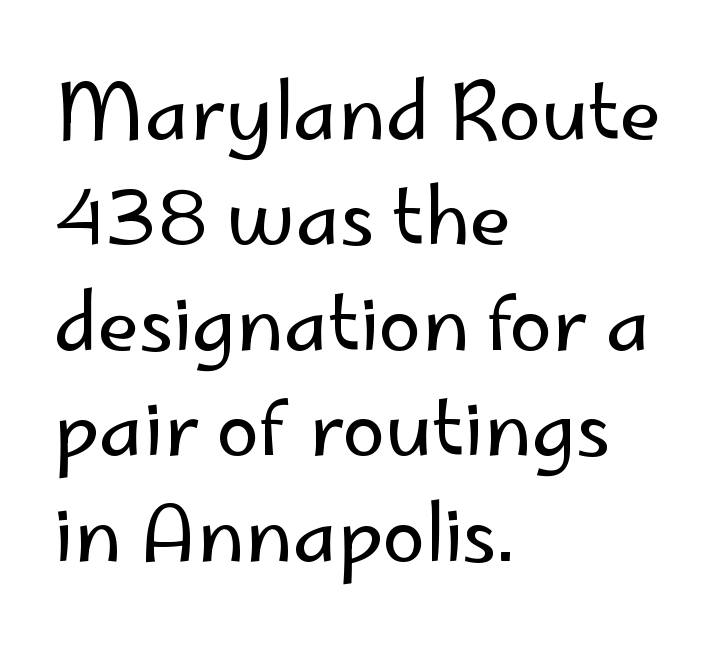
{"serif": "no", "italic": "no", "bold": "no", "weight": "regular", "width": "normal", "stroke_contrast": "low", "x_height": "small", "monospaced": "no", "underline": "no", "align": "left", "line_spacing": "normal", "line_spacing_ratio": 1.37, "letter_spacing": "normal", "letter_spacing_em": 0.0, "glyph_px": 77}
